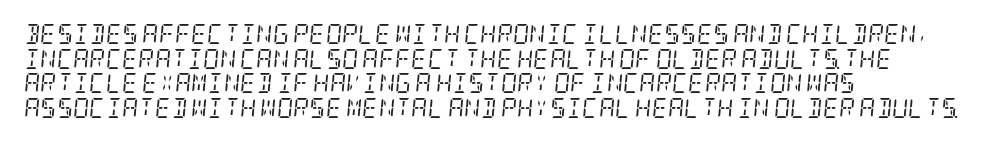
The image shows 20 px text type, italic (leaning right); set left-aligned, line spacing 1.23x, normal letter spacing, not underlined.
